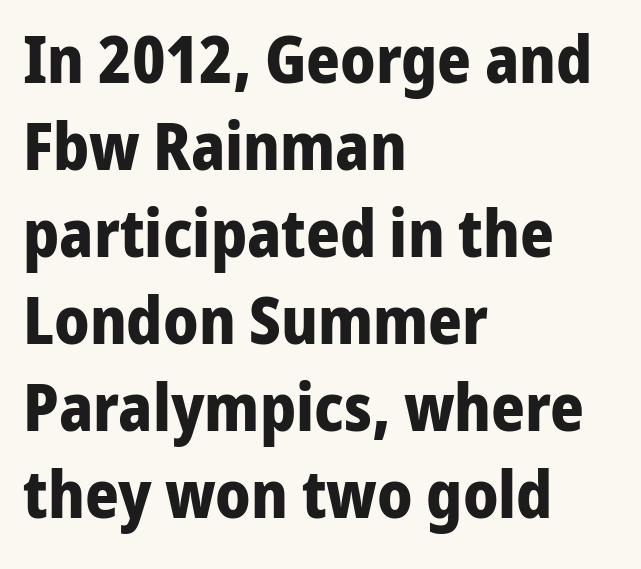
Q: Is the text bold? A: Yes.
Q: Is the text italic (slanted)? A: No, it is upright.
Q: Is the typeface a serif or a sans-serif typeface? A: Sans-serif.
Q: Is the text underlined? A: No.
Q: How is the paragraph aligned? A: Left-aligned.
Q: Is the spacing between letters normal or unusually wide? A: Normal.
Q: Is the spacing between lines tight, normal or loose? A: Normal.
Q: Width (condensed, normal, or wide)? A: Normal.
Q: Stroke contrast? A: Low.
Q: x-height? A: Medium.
Q: Monospaced? A: No.
